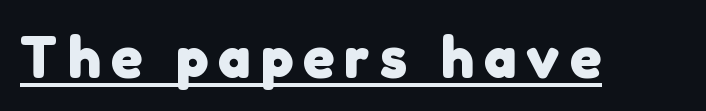
The image shows 58 px heavy sans-serif type; set underlined; low stroke contrast and a medium x-height.
